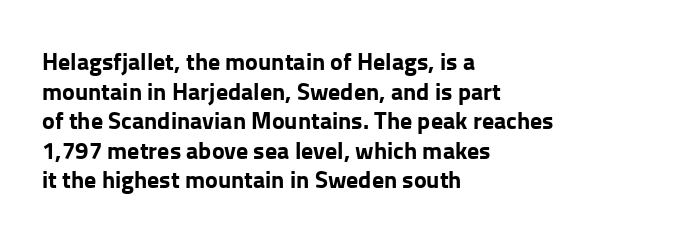
Nobody drew a line under any word here. The lettering stays uniformly vertical, giving the passage a roman look. Each word holds together tightly as a unit, with standard inter-letter gaps. A student would call this left alignment; a typographer would say flush left, rag right. Typographic density is high because the face is bold.
